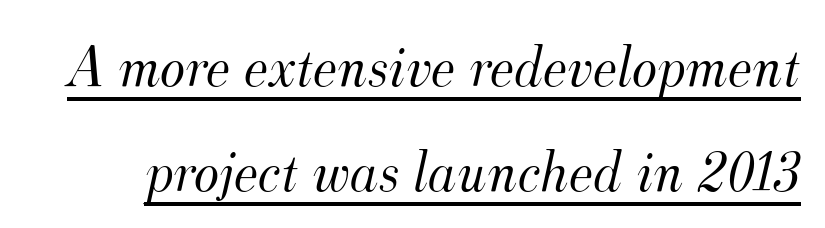
Q: Is the text bold? A: No.
Q: Is the text italic (slanted)? A: Yes, it leans right by about 12 degrees.
Q: Is the typeface a serif or a sans-serif typeface? A: Serif.
Q: Is the text underlined? A: Yes.
Q: Is the spacing between letters normal or unusually wide? A: Normal.
Q: Width (condensed, normal, or wide)? A: Normal.
Q: Stroke contrast? A: Medium.
Q: x-height? A: Small.
Q: Monospaced? A: No.
